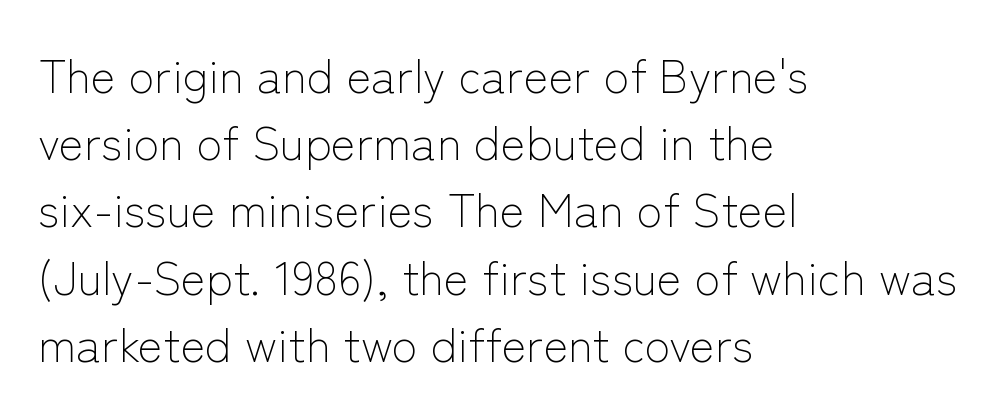
The image shows 47 px light sans-serif type, upright; set left-aligned, normal line spacing (1.43x), normal letter spacing, not underlined; low stroke contrast and a medium x-height.
